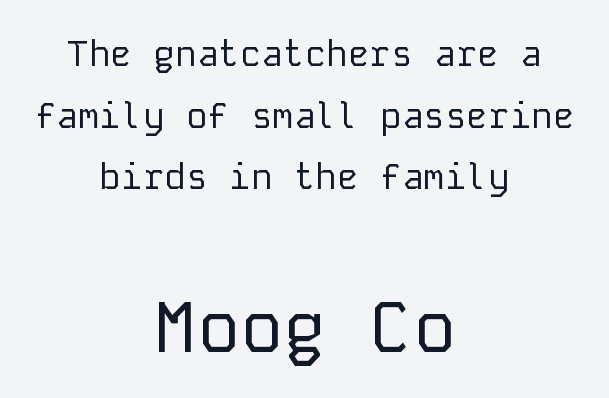
Between one letter and the next there's only the usual sliver of space. Stem width sits at or under what a default text font uses. Only glyphs here, with clear space below each row. These lines are rendered in a fixed-pitch font. The passage shown is typeset with a sans-serif family. The font's upright variant was chosen for this text.
